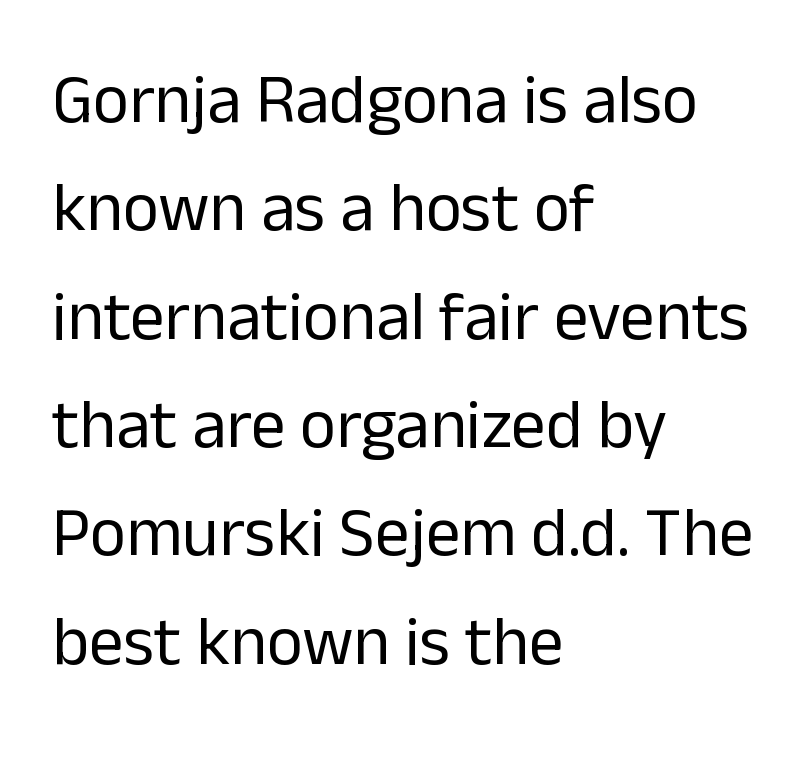
The image shows 69 px regular-weight sans-serif type, upright; set left-aligned, normal line spacing (1.57x), normal letter spacing, not underlined; low stroke contrast and a medium x-height.
